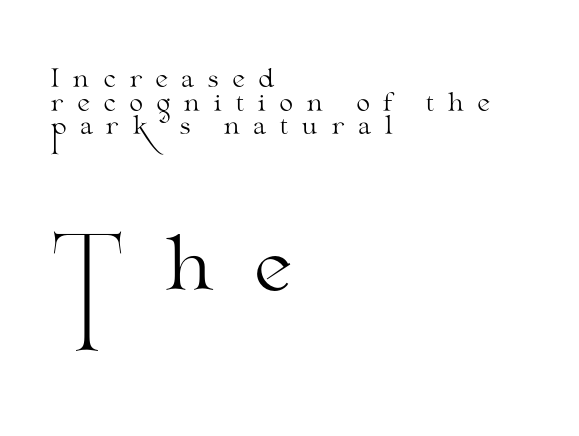
Q: Is the text bold? A: No.
Q: Is the text italic (slanted)? A: No, it is upright.
Q: Is the typeface a serif or a sans-serif typeface? A: Serif.
Q: Is the text underlined? A: No.
Q: How is the paragraph aligned? A: Left-aligned.
Q: Is the spacing between letters normal or unusually wide? A: Unusually wide.
Q: Is the spacing between lines tight, normal or loose? A: Tight.
Q: Which block of text is set in a larger size, the first (top) or the second (bottom)? A: The second (bottom) one.
Q: Width (condensed, normal, or wide)? A: Wide.
Q: Stroke contrast? A: Medium.
Q: x-height? A: Small.
Q: Monospaced? A: No.
